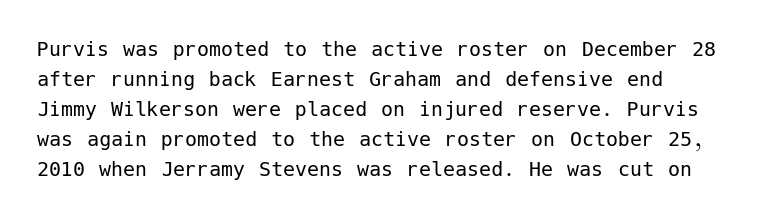
The image shows 24 px text type, upright; set normal line spacing (1.25x), normal letter spacing, not underlined.
